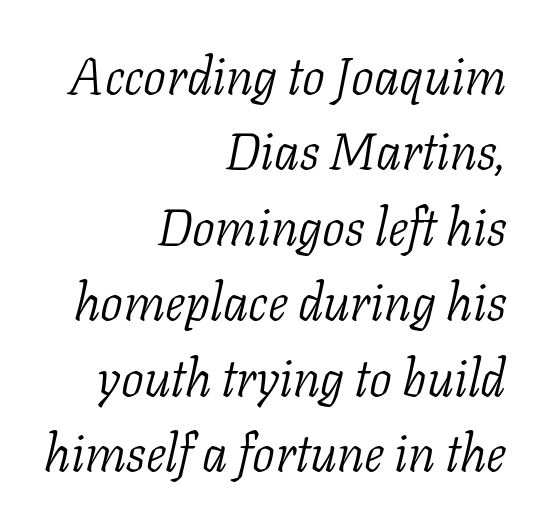
{"serif": "yes", "italic": "yes", "lean": "right", "slant_degrees": 11, "bold": "no", "weight": "light", "width": "normal", "stroke_contrast": "low", "x_height": "medium", "monospaced": "no", "underline": "no", "align": "right", "line_spacing": "normal", "line_spacing_ratio": 1.48, "letter_spacing": "normal", "letter_spacing_em": 0.0, "glyph_px": 51}
